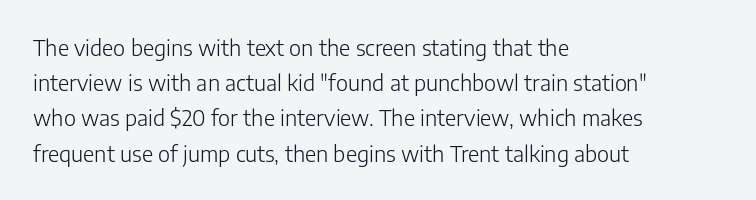
{"italic": "no", "bold": "no", "underline": "no", "align": "left", "line_spacing": "normal", "line_spacing_ratio": 1.6, "letter_spacing": "normal", "letter_spacing_em": 0.0, "glyph_px": 22}
